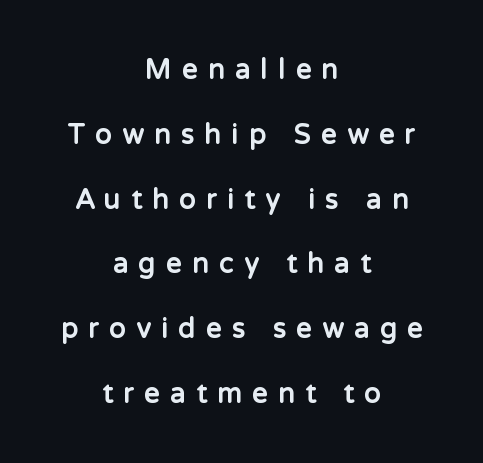
{"italic": "no", "bold": "yes", "underline": "no", "align": "center", "line_spacing": "loose", "line_spacing_ratio": 2.4, "letter_spacing": "wide", "letter_spacing_em": 0.39, "glyph_px": 27}
